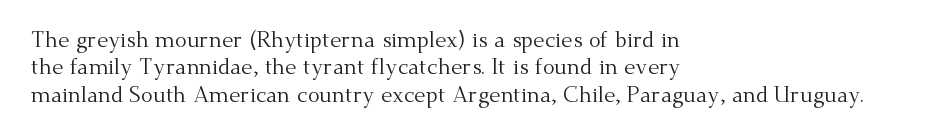
Q: Is the text bold? A: No.
Q: Is the text italic (slanted)? A: No, it is upright.
Q: Is the text underlined? A: No.
Q: How is the paragraph aligned? A: Left-aligned.
Q: Is the spacing between letters normal or unusually wide? A: Normal.
Q: Is the spacing between lines tight, normal or loose? A: Normal.
